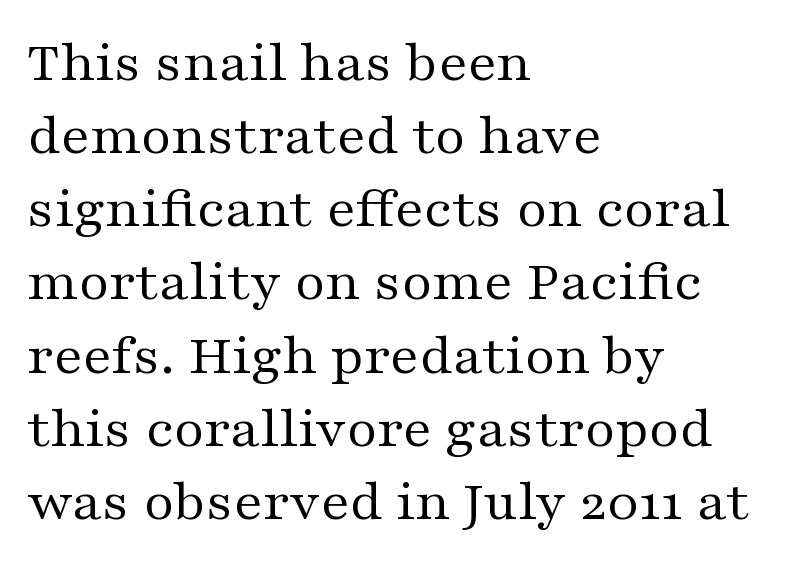
{"serif": "yes", "italic": "no", "bold": "no", "weight": "regular", "width": "wide", "stroke_contrast": "medium", "x_height": "medium", "monospaced": "no", "underline": "no", "align": "left", "line_spacing_ratio": 1.24, "letter_spacing": "normal", "letter_spacing_em": 0.0, "glyph_px": 59}
